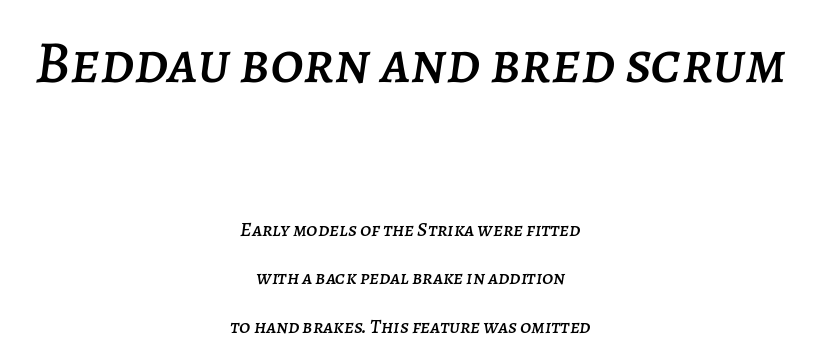
The font's italic variant was chosen for this text. The rendering positions every line midway between the sides. The glyphs are unaccompanied by any horizontal stroke below them. The rendering keeps characters at their native spacing.
